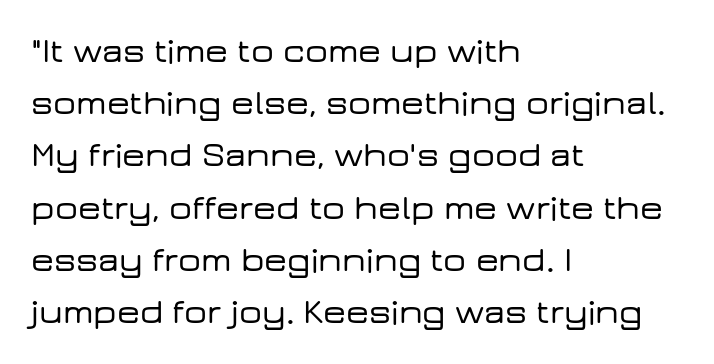
Q: Is the text italic (slanted)? A: No, it is upright.
Q: Is the typeface a serif or a sans-serif typeface? A: Sans-serif.
Q: Is the text underlined? A: No.
Q: How is the paragraph aligned? A: Left-aligned.
Q: Is the spacing between letters normal or unusually wide? A: Normal.
Q: Is the spacing between lines tight, normal or loose? A: Normal.
Q: Width (condensed, normal, or wide)? A: Wide.
Q: Stroke contrast? A: Low.
Q: x-height? A: Medium.
Q: Monospaced? A: No.
